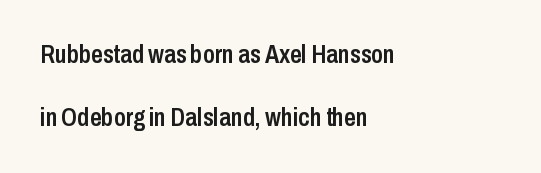
{"italic": "no", "bold": "semi", "underline": "no", "align": "left", "line_spacing": "loose", "line_spacing_ratio": 2.43, "letter_spacing": "normal", "letter_spacing_em": 0.0, "glyph_px": 26}
